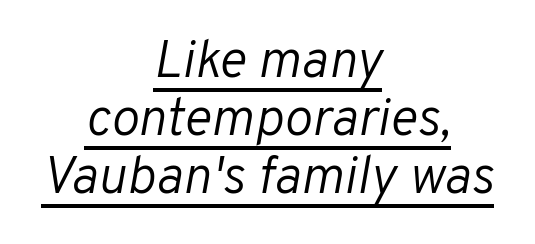
Q: Is the text bold? A: No.
Q: Is the text italic (slanted)? A: Yes, it leans right by about 10 degrees.
Q: Is the text underlined? A: Yes.
Q: How is the paragraph aligned? A: Centered.
Q: Is the spacing between letters normal or unusually wide? A: Normal.
Q: Is the spacing between lines tight, normal or loose? A: Tight.
Q: Width (condensed, normal, or wide)? A: Normal.
Q: Stroke contrast? A: Low.
Q: x-height? A: Medium.
Q: Monospaced? A: No.
